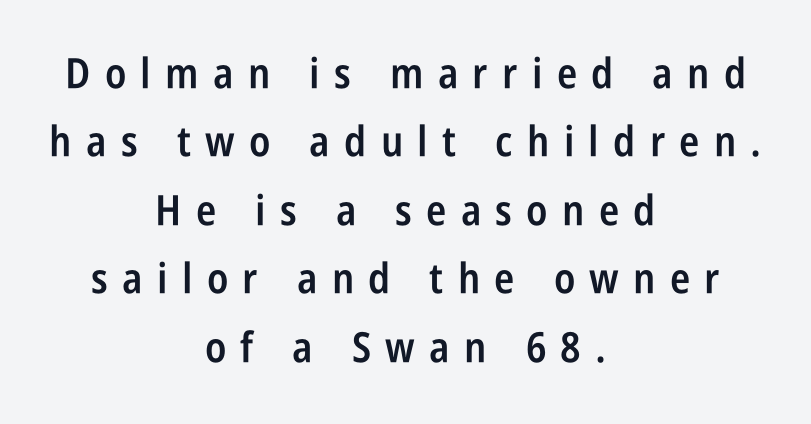
Q: Is the text bold? A: Semi-bold.
Q: Is the text italic (slanted)? A: No, it is upright.
Q: Is the typeface a serif or a sans-serif typeface? A: Sans-serif.
Q: Is the text underlined? A: No.
Q: How is the paragraph aligned? A: Centered.
Q: Is the spacing between letters normal or unusually wide? A: Unusually wide.
Q: Is the spacing between lines tight, normal or loose? A: Normal.
Q: Width (condensed, normal, or wide)? A: Condensed.
Q: Stroke contrast? A: Low.
Q: x-height? A: Large.
Q: Monospaced? A: No.
